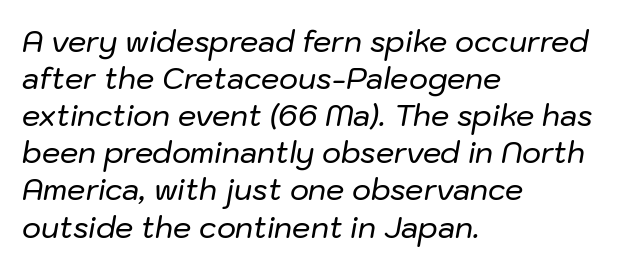
Descenders are the only things crossing below the line. Nothing unusual about the tracking: characters are spaced as the font intends. The face used here is proportionally spaced, like ordinary book or web type. This is oblique type, the kind used for emphasis or titles. This block has exactly the height ordinary leading produces. Horizontally, the lines are justified to the leading edge only.
